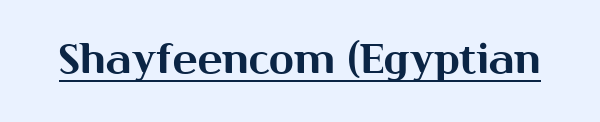
{"serif": "no", "italic": "no", "width": "normal", "stroke_contrast": "medium", "x_height": "medium", "monospaced": "no", "underline": "yes", "letter_spacing": "normal", "letter_spacing_em": 0.0, "glyph_px": 41}
